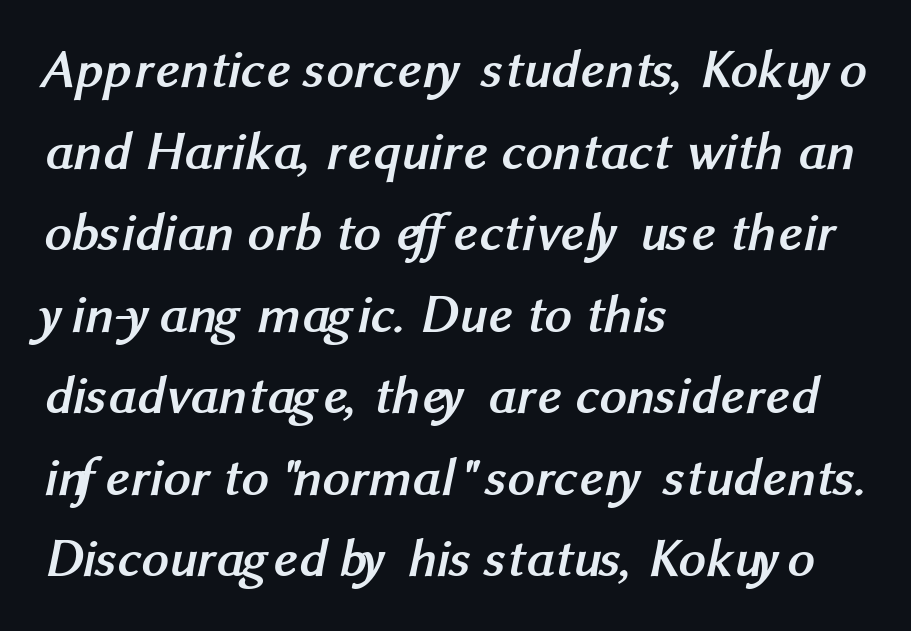
Q: Is the text bold? A: Yes.
Q: Is the typeface a serif or a sans-serif typeface? A: Sans-serif.
Q: Is the text underlined? A: No.
Q: How is the paragraph aligned? A: Left-aligned.
Q: Is the spacing between letters normal or unusually wide? A: Normal.
Q: Is the spacing between lines tight, normal or loose? A: Normal.
Q: Width (condensed, normal, or wide)? A: Normal.
Q: Stroke contrast? A: Medium.
Q: x-height? A: Medium.
Q: Monospaced? A: No.
